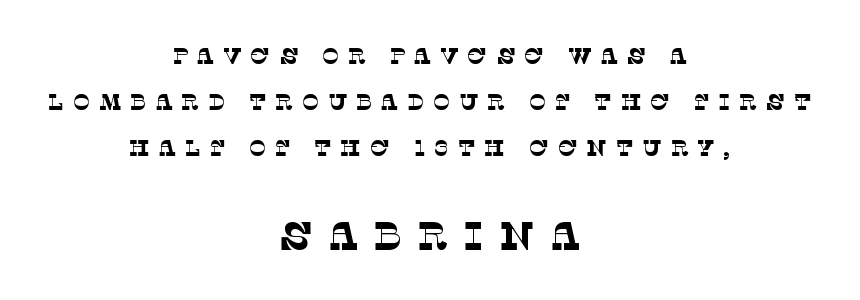
Loose tracking; the words dissolve into strings of separated letters. A typesetter would call this proportional, since set widths differ per character. Old-style or modern, the face here clearly has serifs. Here the second block reads like a headline and the first like body copy. If you folded the block vertically in half, each line would mirror itself in length.
